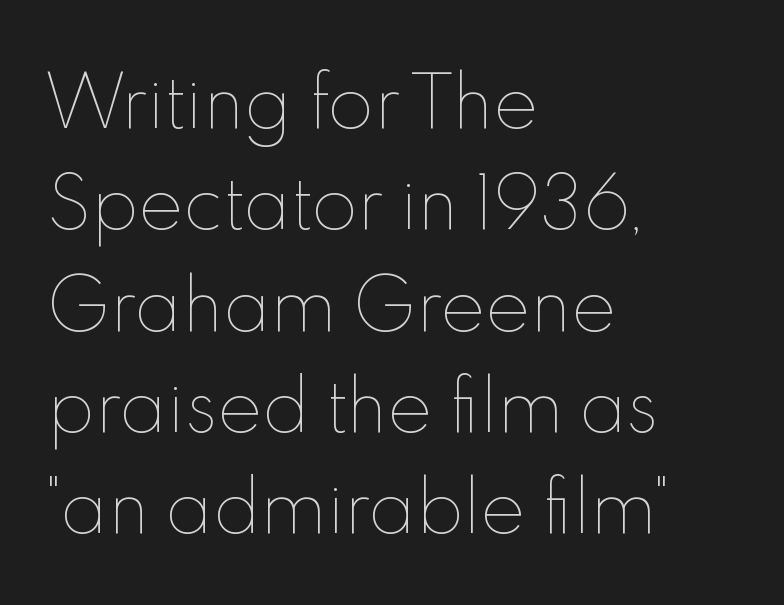
The image shows 68 px thin type, upright; set left-aligned, normal line spacing (1.49x), normal letter spacing, not underlined; a small x-height.
